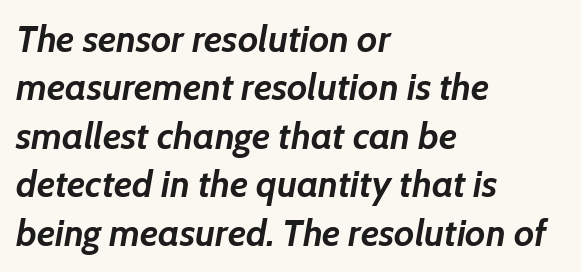
The image shows 37 px semibold type, italic (leaning right); set left-aligned, normal line spacing (1.31x), normal letter spacing, not underlined; low stroke contrast and a medium x-height.
